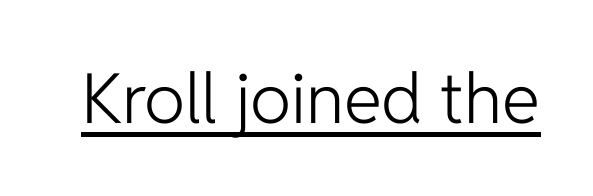
Quick note: underline on. Classification — sans serif. Weight class: somewhere from thin through regular. Note the varied advance widths — an 'i' is clearly narrower than an 'm'.
